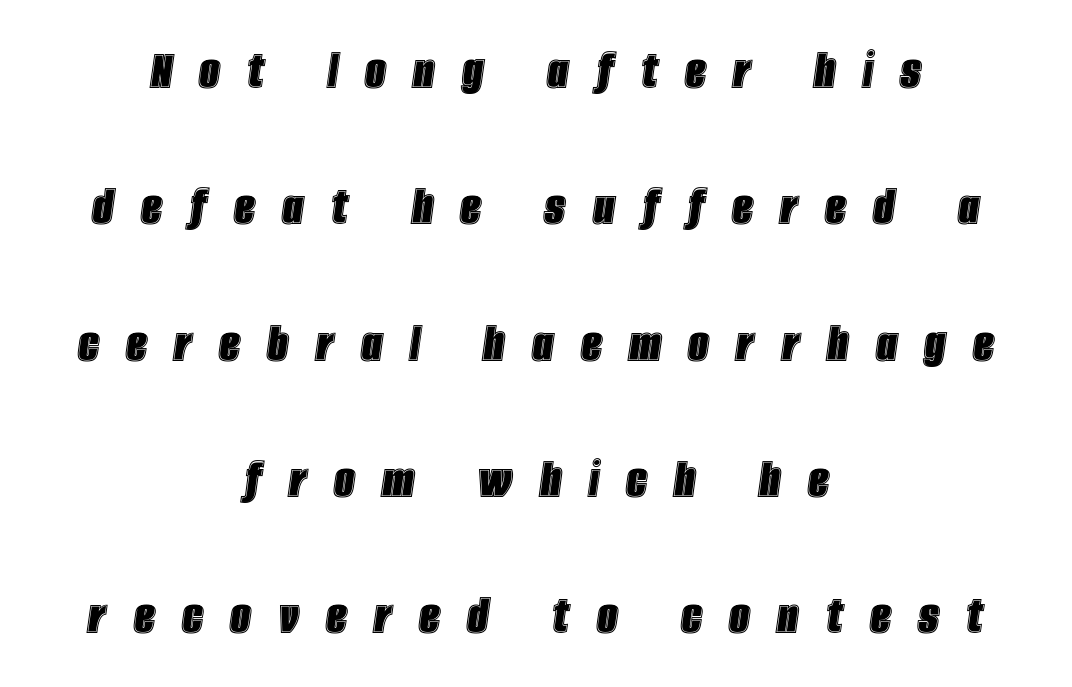
The image shows 58 px condensed type, italic (leaning right); set centered, loose line spacing (2.35x), unusually wide letter spacing (+0.47 em), not underlined; a large x-height.
